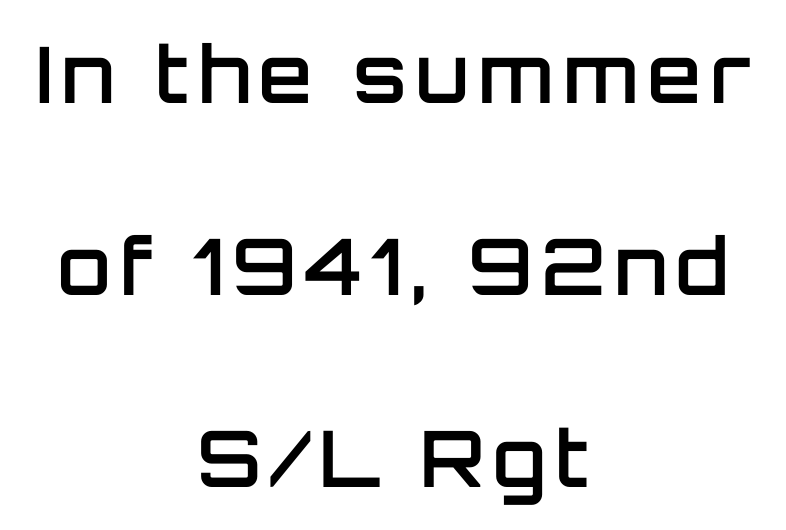
The image shows 78 px semibold sans-serif type, upright; set centered, loose line spacing (2.46x), not underlined; low stroke contrast and a large x-height.
